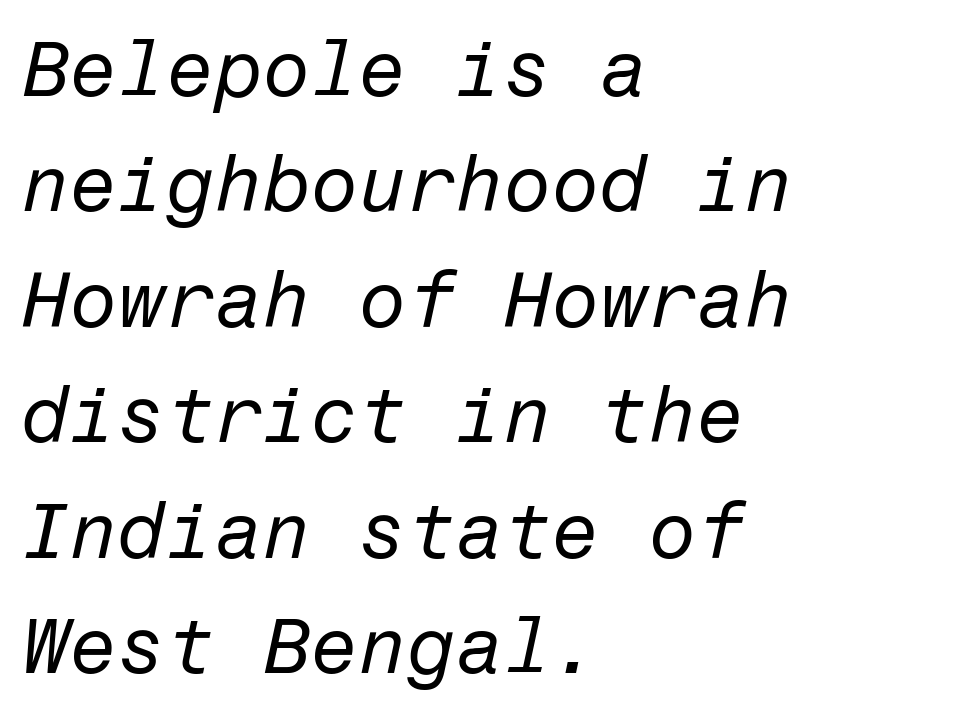
Q: Is the text bold? A: No.
Q: Is the text italic (slanted)? A: Yes, it leans right by about 12 degrees.
Q: Is the text underlined? A: No.
Q: How is the paragraph aligned? A: Left-aligned.
Q: Is the spacing between letters normal or unusually wide? A: Normal.
Q: Is the spacing between lines tight, normal or loose? A: Normal.
Q: Width (condensed, normal, or wide)? A: Normal.
Q: Stroke contrast? A: Low.
Q: x-height? A: Medium.
